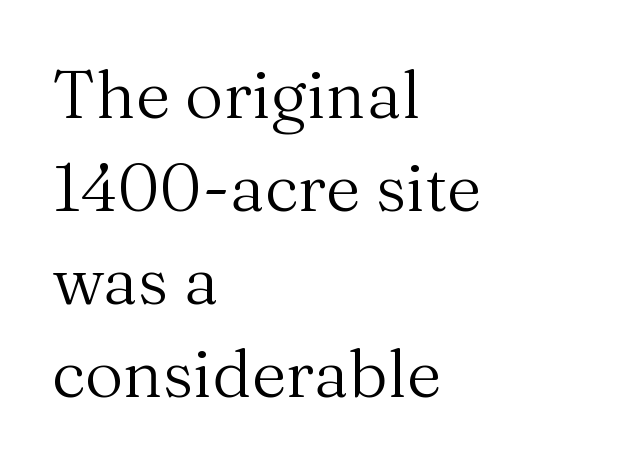
{"serif": "yes", "italic": "no", "bold": "no", "weight": "regular", "width": "normal", "stroke_contrast": "medium", "x_height": "medium", "monospaced": "no", "underline": "no", "align": "left", "line_spacing": "normal", "line_spacing_ratio": 1.39, "letter_spacing": "normal", "letter_spacing_em": 0.0, "glyph_px": 67}
